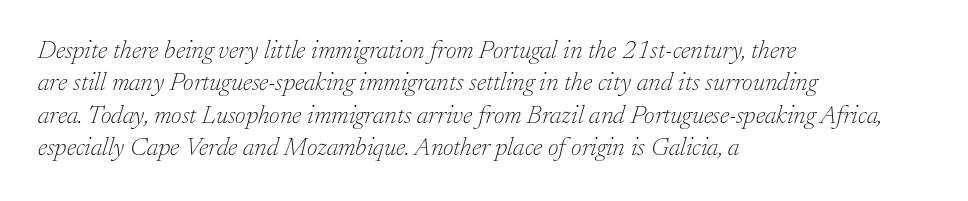
{"italic": "yes", "lean": "right", "slant_degrees": 17, "bold": "no", "underline": "no", "align": "left", "line_spacing": "normal", "line_spacing_ratio": 1.25, "letter_spacing": "normal", "letter_spacing_em": 0.0, "glyph_px": 26}
